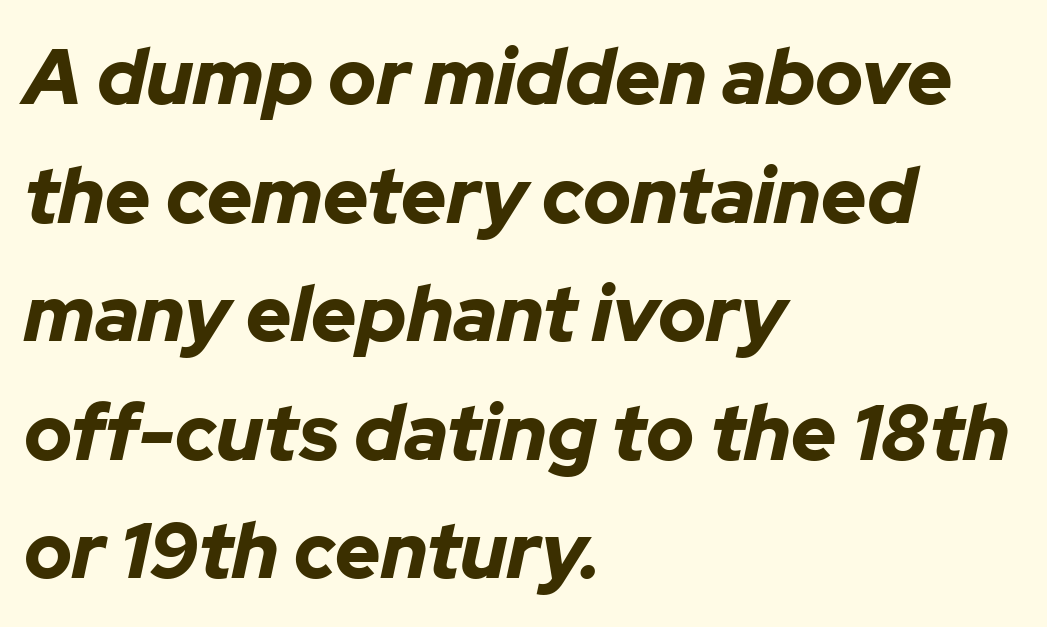
The image shows 78 px bold type, italic (leaning right); set left-aligned, normal line spacing (1.52x), normal letter spacing, not underlined; low stroke contrast and a medium x-height.
